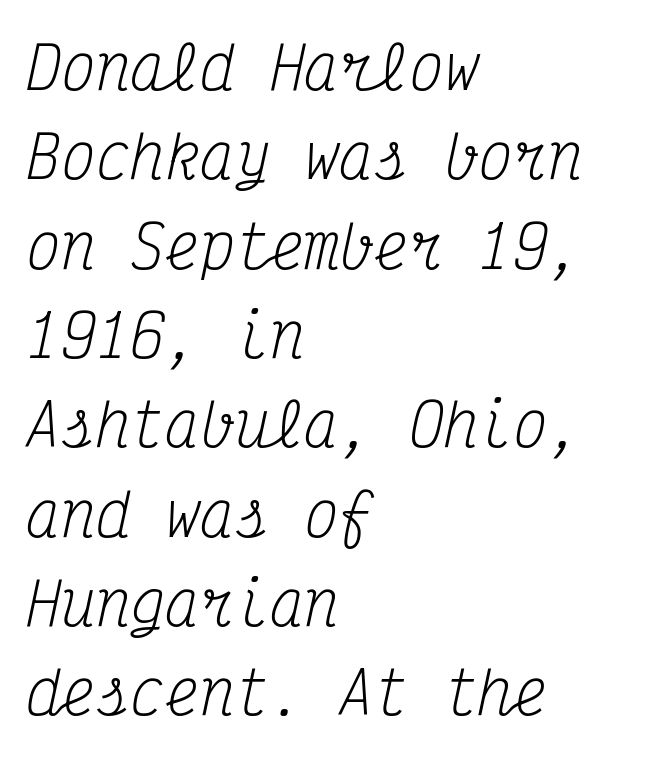
{"serif": "yes", "italic": "yes", "lean": "right", "slant_degrees": 12, "bold": "no", "weight": "regular", "width": "condensed", "stroke_contrast": "medium", "x_height": "medium", "monospaced": "yes", "underline": "no", "align": "left", "line_spacing": "normal", "line_spacing_ratio": 1.54, "letter_spacing": "normal", "letter_spacing_em": 0.0, "glyph_px": 58}
